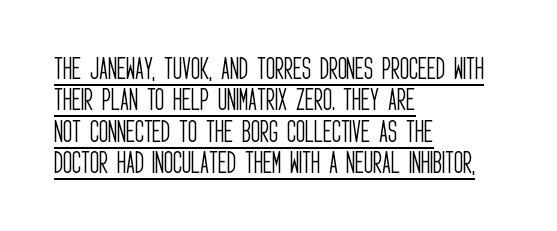
These lines keep a tight, regular rhythm from letter to letter. When letters stand straight like this, we call the style roman or upright. The block of text has a typical density, with ordinary space between rows. Each stroke keeps to a modest, everyday thickness or less. In CSS terms this would be text-align: left. Glance below the letters and you will spot a drawn line.
